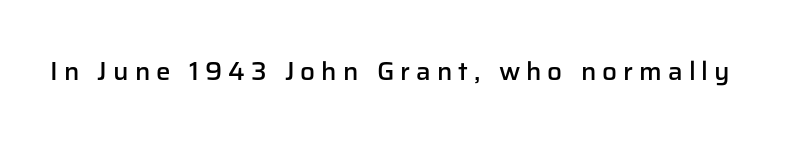
Tracking value appears strongly positive — letters spread wide. These lines carry some extra weight — a demibold, not a full bold. This is the regular roman posture of the typeface. Check the space under the baseline: it is left empty.
